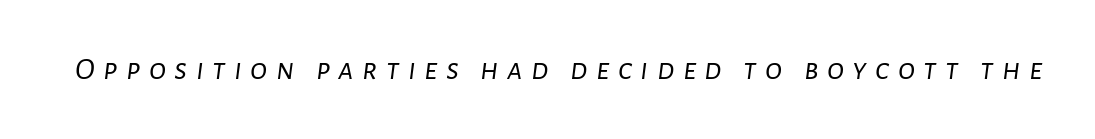
The image shows 32 px light type, italic (leaning right); set unusually wide letter spacing (+0.26 em), not underlined; low stroke contrast and a medium x-height.
